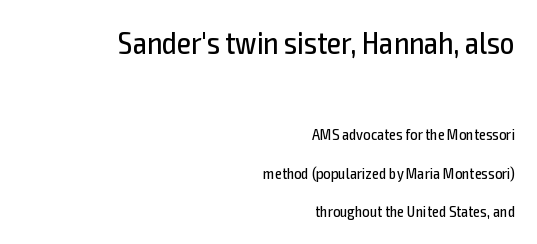
Letters have the restrained weight of plain body copy at most. If you squint, the top block still reads clearly — it's the larger of the two. Here the designer chose a conventional face with non-uniform glyph widths. I'd call this a sans setting — the letters go barefoot.
